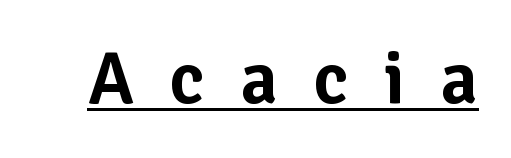
The image shows 74 px sans-serif type, upright; set unusually wide letter spacing (+0.48 em), underlined; low stroke contrast and a medium x-height.
